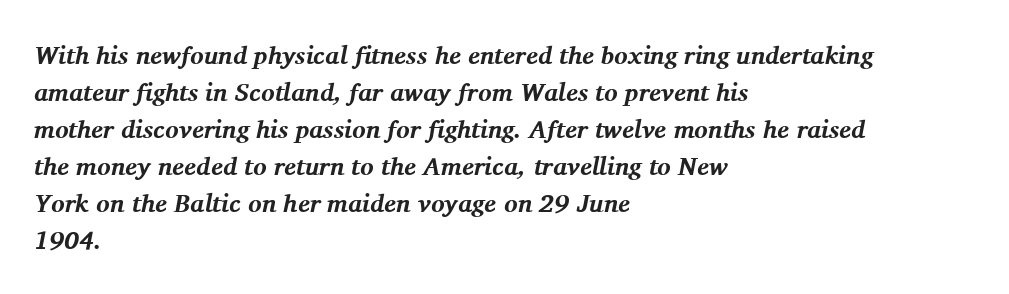
{"italic": "yes", "lean": "right", "slant_degrees": 11, "bold": "yes", "underline": "no", "align": "left", "line_spacing": "normal", "line_spacing_ratio": 1.48, "letter_spacing": "normal", "letter_spacing_em": 0.0, "glyph_px": 25}
